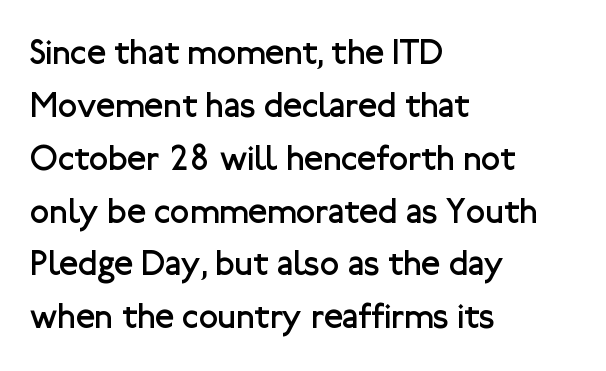
{"serif": "no", "italic": "no", "bold": "no", "weight": "regular", "width": "normal", "stroke_contrast": "low", "x_height": "medium", "monospaced": "no", "underline": "no", "align": "left", "line_spacing": "normal", "line_spacing_ratio": 1.51, "letter_spacing": "normal", "letter_spacing_em": 0.0, "glyph_px": 35}
